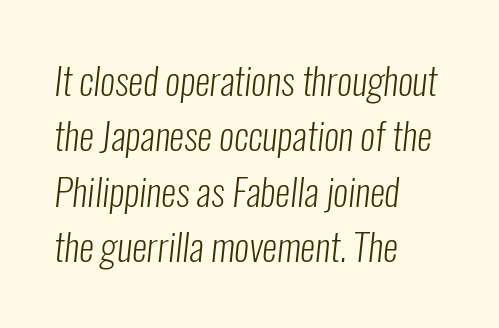
The image shows 38 px light, condensed sans-serif type; set left-aligned, normal line spacing (1.46x), normal letter spacing, not underlined; low stroke contrast and a medium x-height.
